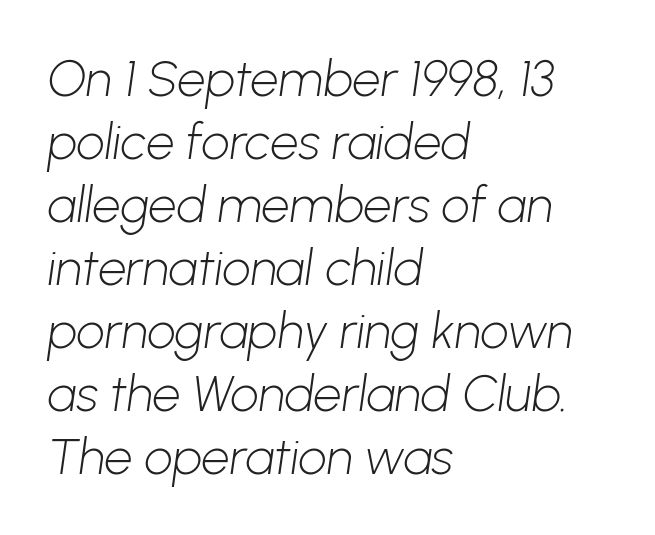
Q: Is the text bold? A: No.
Q: Is the typeface a serif or a sans-serif typeface? A: Sans-serif.
Q: Is the text underlined? A: No.
Q: How is the paragraph aligned? A: Left-aligned.
Q: Is the spacing between letters normal or unusually wide? A: Normal.
Q: Is the spacing between lines tight, normal or loose? A: Normal.
Q: Width (condensed, normal, or wide)? A: Normal.
Q: Stroke contrast? A: Low.
Q: x-height? A: Medium.
Q: Monospaced? A: No.
